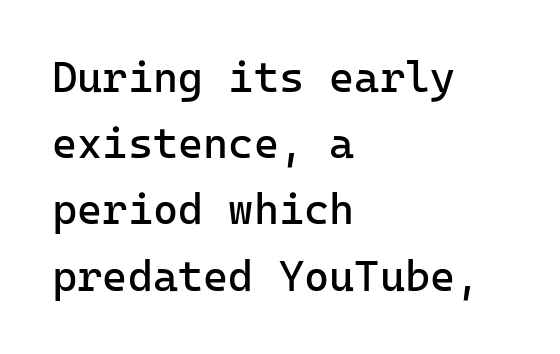
Q: Is the text bold? A: No.
Q: Is the text italic (slanted)? A: No, it is upright.
Q: Is the typeface a serif or a sans-serif typeface? A: Sans-serif.
Q: Is the text underlined? A: No.
Q: How is the paragraph aligned? A: Left-aligned.
Q: Is the spacing between letters normal or unusually wide? A: Normal.
Q: Is the spacing between lines tight, normal or loose? A: Normal.
Q: Width (condensed, normal, or wide)? A: Normal.
Q: Stroke contrast? A: Low.
Q: x-height? A: Medium.
Q: Monospaced? A: Yes.
